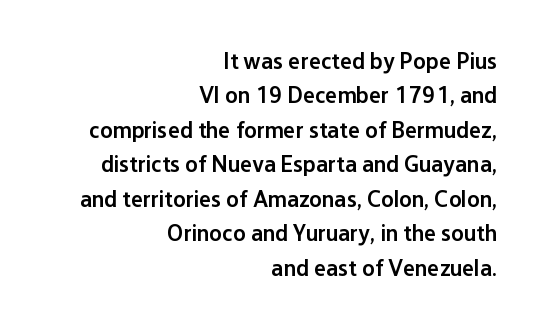
Q: Is the text bold? A: Semi-bold.
Q: Is the text italic (slanted)? A: No, it is upright.
Q: Is the text underlined? A: No.
Q: How is the paragraph aligned? A: Right-aligned.
Q: Is the spacing between letters normal or unusually wide? A: Normal.
Q: Is the spacing between lines tight, normal or loose? A: Normal.
